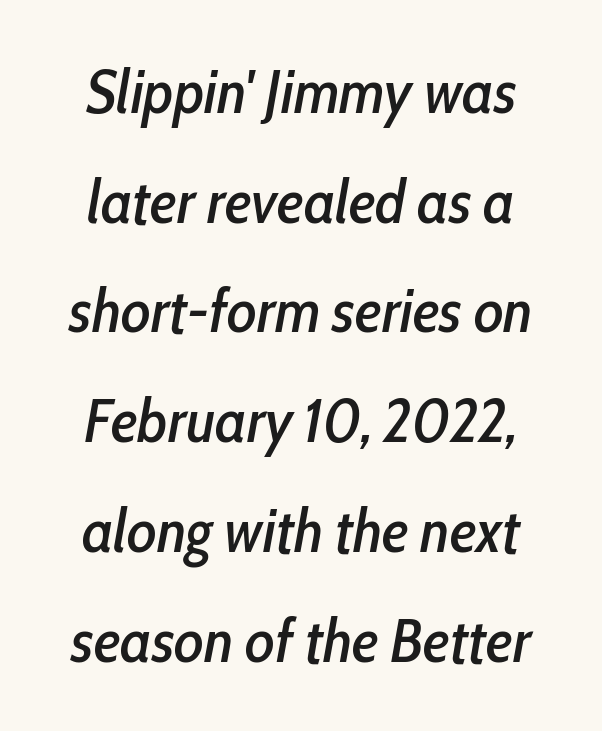
Q: Is the text italic (slanted)? A: Yes, it leans right by about 10 degrees.
Q: Is the text underlined? A: No.
Q: Is the spacing between letters normal or unusually wide? A: Normal.
Q: Width (condensed, normal, or wide)? A: Condensed.
Q: Stroke contrast? A: Low.
Q: x-height? A: Medium.
Q: Monospaced? A: No.
